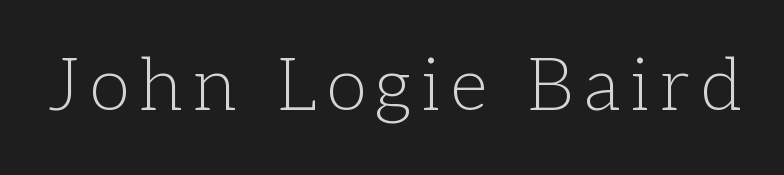
{"serif": "yes", "italic": "no", "bold": "no", "weight": "light", "width": "normal", "stroke_contrast": "low", "x_height": "medium", "monospaced": "no", "underline": "no", "glyph_px": 73}
